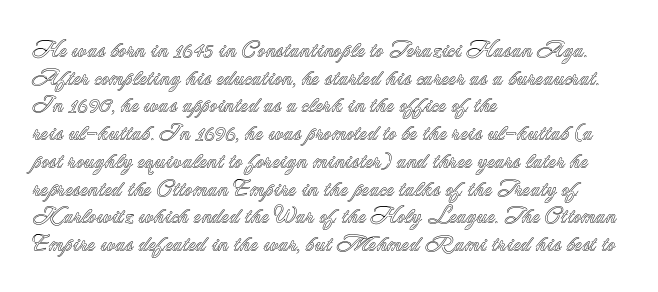
{"underline": "no", "align": "left", "line_spacing": "normal", "line_spacing_ratio": 1.26, "letter_spacing": "normal", "letter_spacing_em": 0.0, "glyph_px": 22}
